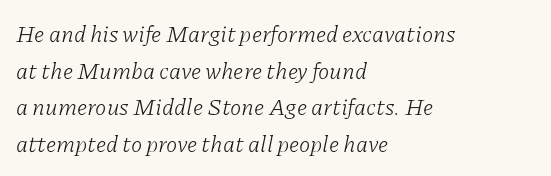
{"italic": "yes", "lean": "right", "slant_degrees": 11, "bold": "no", "underline": "no", "align": "left", "line_spacing": "normal", "line_spacing_ratio": 1.59, "letter_spacing": "normal", "letter_spacing_em": 0.0, "glyph_px": 23}
